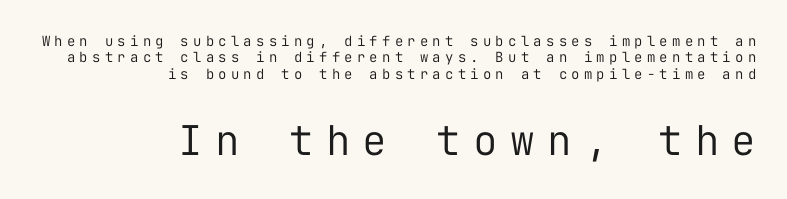
The image shows 41 px regular-weight sans-serif type, upright, monospaced; set right-aligned, line spacing 1.17x, unusually wide letter spacing (+0.3 em), not underlined; the second (bottom) block is 2.93x larger; low stroke contrast and a medium x-height.
